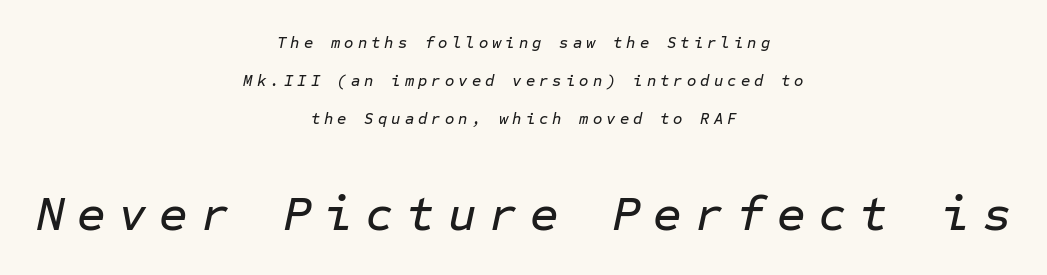
Looks like terminal output: every glyph gets an equal slot. The line-height multiplier appears high, well above default. An italicized treatment has been applied to the whole sample. Does extra space separate the letters? Yes, quite a lot of it. Anything drawn beneath the words? Only blank space. The passage is arranged like a title page — every line centered.
